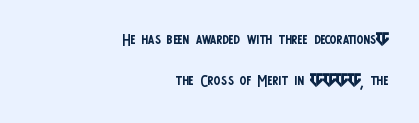
{"italic": "no", "bold": "no", "underline": "no", "align": "right", "line_spacing": "loose", "line_spacing_ratio": 1.93, "letter_spacing": "normal", "letter_spacing_em": 0.0, "glyph_px": 21}
